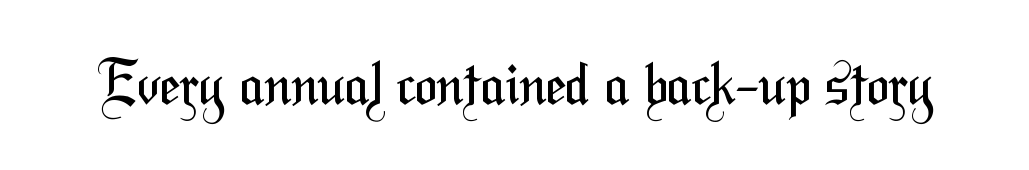
{"serif": "no", "bold": "no", "weight": "regular", "width": "condensed", "stroke_contrast": "medium", "x_height": "medium", "monospaced": "no", "underline": "no", "letter_spacing": "normal", "letter_spacing_em": 0.0, "glyph_px": 58}
